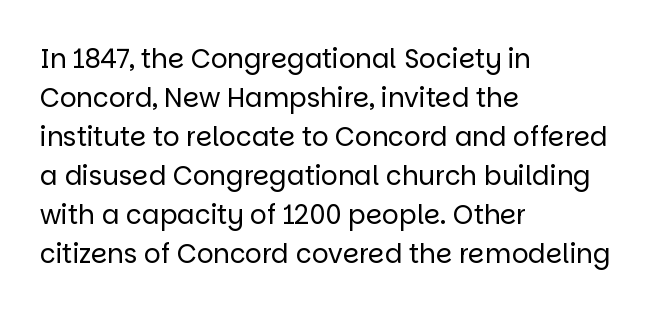
The image shows 26 px text type, upright; set left-aligned, normal line spacing (1.5x), normal letter spacing, not underlined.
